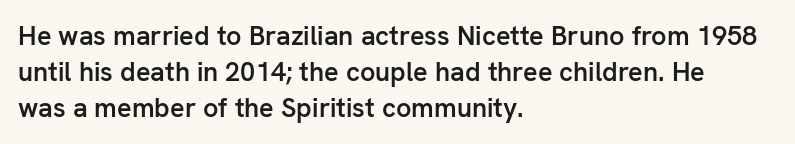
Q: Is the text bold? A: Semi-bold.
Q: Is the text italic (slanted)? A: No, it is upright.
Q: Is the text underlined? A: No.
Q: How is the paragraph aligned? A: Left-aligned.
Q: Is the spacing between letters normal or unusually wide? A: Normal.
Q: Is the spacing between lines tight, normal or loose? A: Normal.
